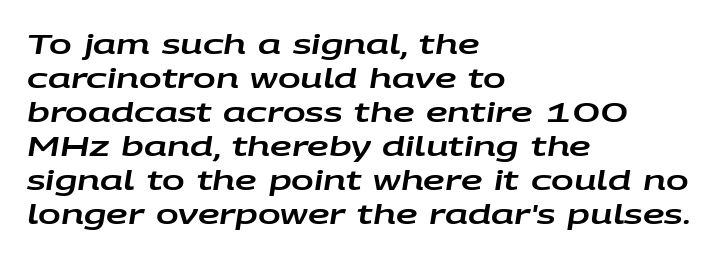
{"italic": "yes", "lean": "right", "slant_degrees": 9, "underline": "no", "align": "left", "line_spacing": "normal", "line_spacing_ratio": 1.26, "letter_spacing": "normal", "letter_spacing_em": 0.0, "glyph_px": 27}
